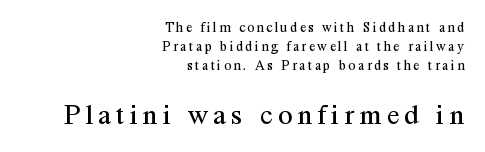
{"serif": "yes", "italic": "no", "bold": "no", "weight": "regular", "width": "normal", "stroke_contrast": "medium", "x_height": "medium", "monospaced": "no", "underline": "no", "align": "right", "line_spacing": "normal", "line_spacing_ratio": 1.35, "larger_block": "second", "size_ratio": 2.07, "glyph_px": 29}
